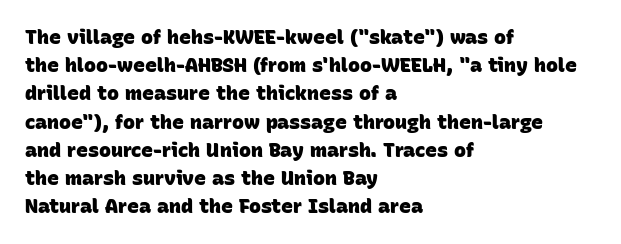
Q: Is the text bold? A: Yes.
Q: Is the text underlined? A: No.
Q: How is the paragraph aligned? A: Left-aligned.
Q: Is the spacing between letters normal or unusually wide? A: Normal.
Q: Is the spacing between lines tight, normal or loose? A: Normal.
